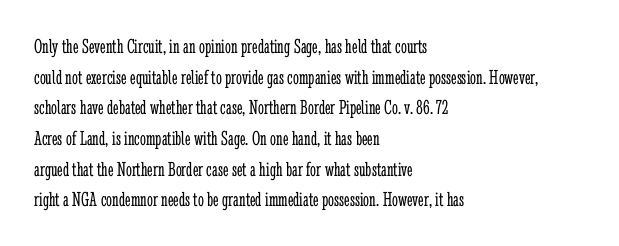
The strip under each line holds only bare page. The lines in this sample share a left origin and differ only in where they stop. The block of text has a typical density, with ordinary space between rows. A typesetter would call this zero additional tracking. Each stroke keeps to a modest, everyday thickness or less. Style check: upright.
